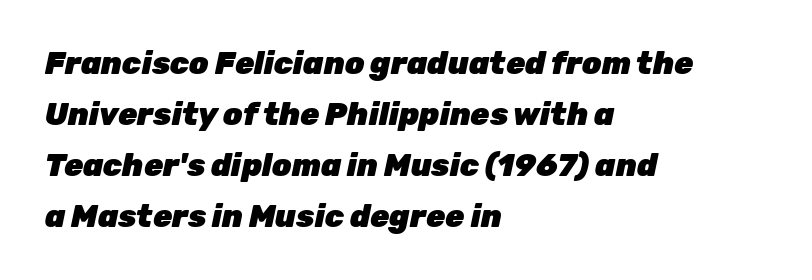
The image shows 31 px heavy type, italic (leaning right); set left-aligned, normal line spacing (1.64x), normal letter spacing, not underlined; low stroke contrast and a medium x-height.
